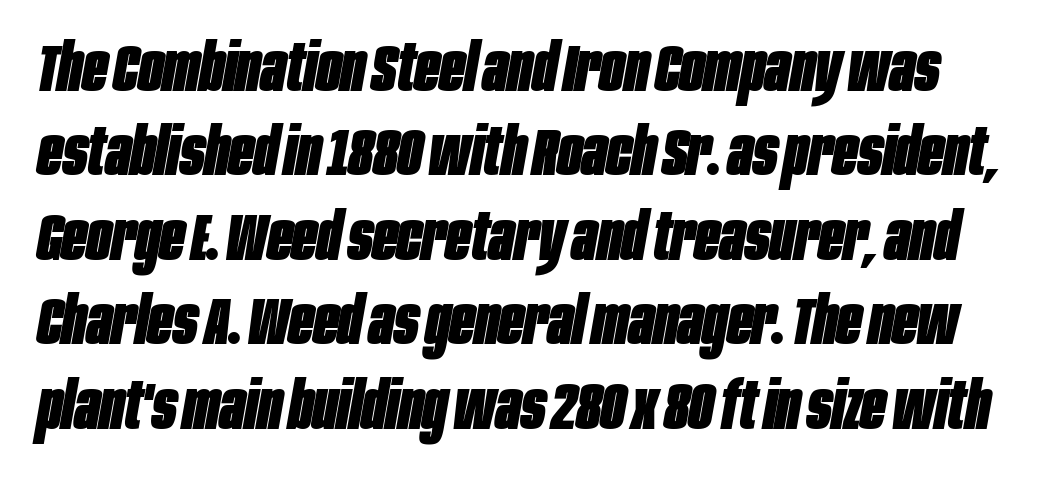
Q: Is the text bold? A: Yes.
Q: Is the text italic (slanted)? A: Yes, it leans right by about 10 degrees.
Q: Is the text underlined? A: No.
Q: Is the spacing between letters normal or unusually wide? A: Normal.
Q: Is the spacing between lines tight, normal or loose? A: Normal.
Q: Width (condensed, normal, or wide)? A: Condensed.
Q: Stroke contrast? A: Low.
Q: x-height? A: Large.
Q: Monospaced? A: No.
